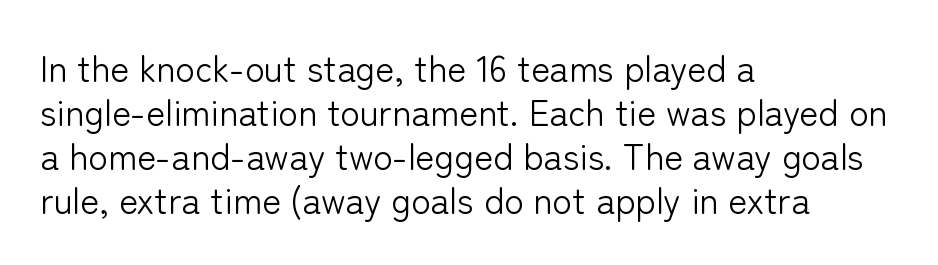
Q: Is the text bold? A: No.
Q: Is the text italic (slanted)? A: No, it is upright.
Q: Is the typeface a serif or a sans-serif typeface? A: Sans-serif.
Q: Is the text underlined? A: No.
Q: How is the paragraph aligned? A: Left-aligned.
Q: Is the spacing between letters normal or unusually wide? A: Normal.
Q: Width (condensed, normal, or wide)? A: Normal.
Q: Stroke contrast? A: Low.
Q: x-height? A: Medium.
Q: Monospaced? A: No.
